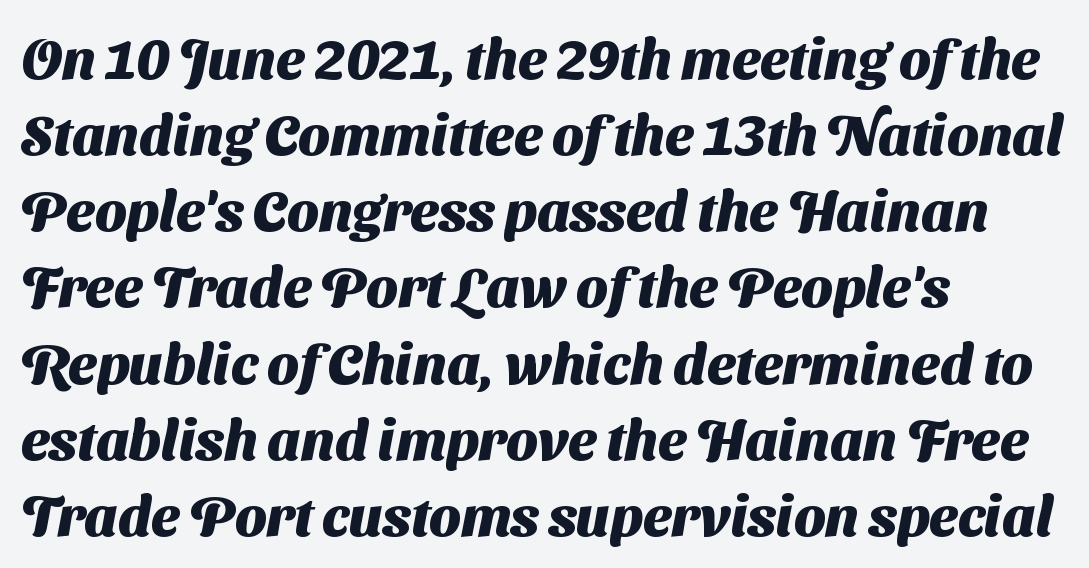
Q: Is the text bold? A: Yes.
Q: Is the typeface a serif or a sans-serif typeface? A: Sans-serif.
Q: Is the text underlined? A: No.
Q: How is the paragraph aligned? A: Left-aligned.
Q: Is the spacing between letters normal or unusually wide? A: Normal.
Q: Is the spacing between lines tight, normal or loose? A: Normal.
Q: Width (condensed, normal, or wide)? A: Normal.
Q: Stroke contrast? A: Medium.
Q: x-height? A: Medium.
Q: Monospaced? A: No.
